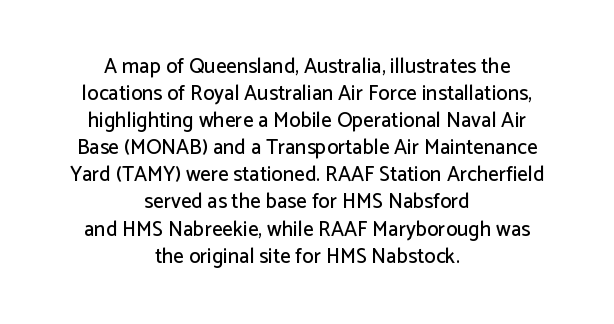
Q: Is the text italic (slanted)? A: No, it is upright.
Q: Is the text underlined? A: No.
Q: How is the paragraph aligned? A: Centered.
Q: Is the spacing between letters normal or unusually wide? A: Normal.
Q: Is the spacing between lines tight, normal or loose? A: Normal.
